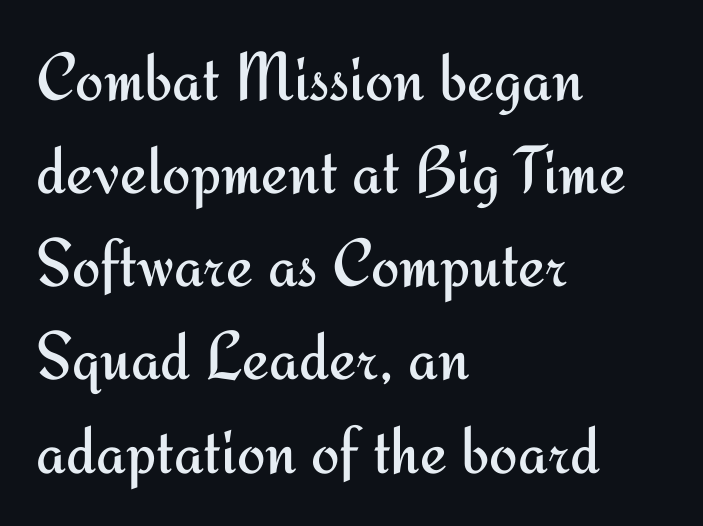
The image shows 68 px regular-weight sans-serif type, upright; set left-aligned, normal line spacing (1.37x), normal letter spacing, not underlined; medium stroke contrast and a small x-height.
